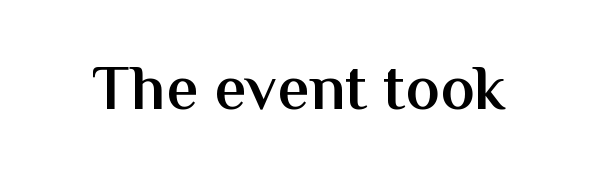
Q: Is the text bold? A: Semi-bold.
Q: Is the text italic (slanted)? A: No, it is upright.
Q: Is the typeface a serif or a sans-serif typeface? A: Sans-serif.
Q: Is the text underlined? A: No.
Q: Is the spacing between letters normal or unusually wide? A: Normal.
Q: Width (condensed, normal, or wide)? A: Normal.
Q: Stroke contrast? A: Medium.
Q: x-height? A: Medium.
Q: Monospaced? A: No.
